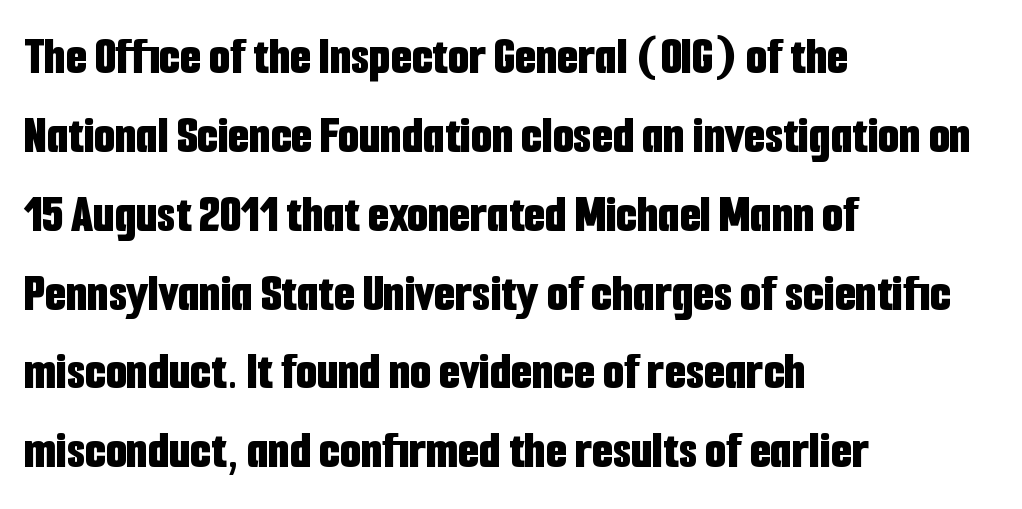
{"serif": "no", "italic": "no", "bold": "yes", "weight": "bold", "width": "condensed", "stroke_contrast": "low", "x_height": "medium", "monospaced": "no", "underline": "no", "align": "left", "line_spacing": "normal", "line_spacing_ratio": 1.46, "letter_spacing": "normal", "letter_spacing_em": 0.0, "glyph_px": 54}
